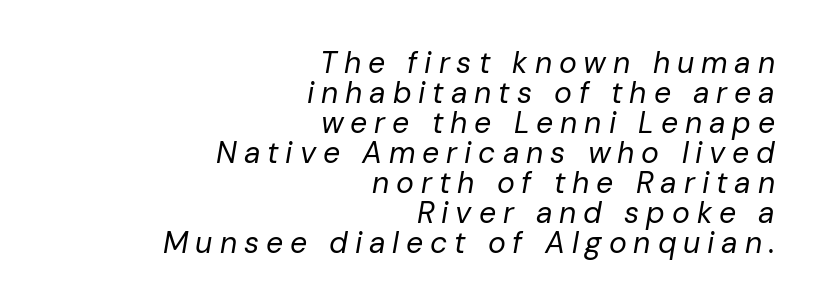
The letterforms sit at book weight or below. These lines are set flush right with a ragged left edge. The face used here is proportionally spaced, like ordinary book or web type. Tall strokes in this sample are angled rather than plumb. The letterforms stand isolated, each surrounded by extra space.
